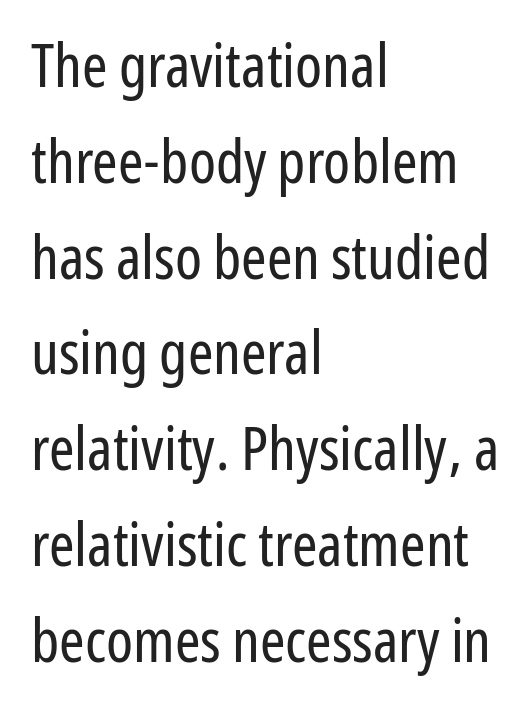
{"serif": "no", "italic": "no", "bold": "no", "weight": "regular", "width": "condensed", "stroke_contrast": "low", "x_height": "medium", "monospaced": "no", "underline": "no", "align": "left", "line_spacing": "normal", "line_spacing_ratio": 1.57, "letter_spacing": "normal", "letter_spacing_em": 0.0, "glyph_px": 61}
